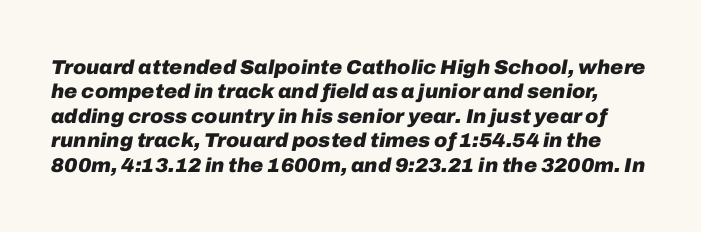
The image shows 20 px bold type, italic (leaning right); set line spacing 1.22x, normal letter spacing, not underlined.
